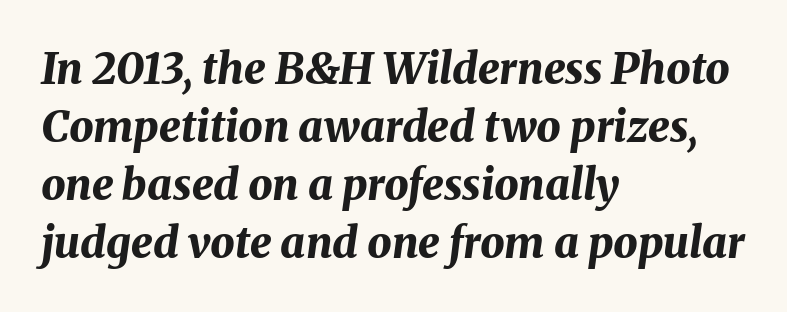
Q: Is the text bold? A: Yes.
Q: Is the text italic (slanted)? A: Yes, it leans right by about 8 degrees.
Q: Is the text underlined? A: No.
Q: How is the paragraph aligned? A: Left-aligned.
Q: Is the spacing between letters normal or unusually wide? A: Normal.
Q: Is the spacing between lines tight, normal or loose? A: Normal.
Q: Width (condensed, normal, or wide)? A: Normal.
Q: Stroke contrast? A: Medium.
Q: x-height? A: Medium.
Q: Monospaced? A: No.
